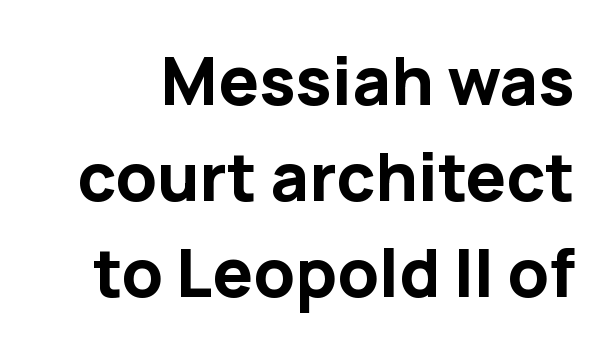
Check the space under the baseline: it is left empty. Each new line begins a customary step beneath the previous one. The glyphs have the mass of a bold cut. Character widths vary here, with narrow letters taking less room than wide ones.
